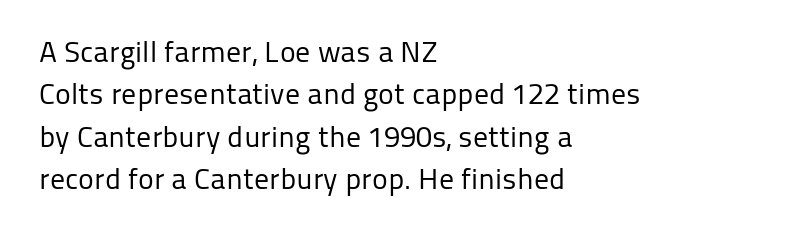
{"serif": "no", "italic": "no", "bold": "no", "weight": "regular", "width": "normal", "stroke_contrast": "low", "x_height": "medium", "monospaced": "no", "underline": "no", "align": "left", "line_spacing": "normal", "line_spacing_ratio": 1.41, "letter_spacing": "normal", "letter_spacing_em": 0.0, "glyph_px": 30}
